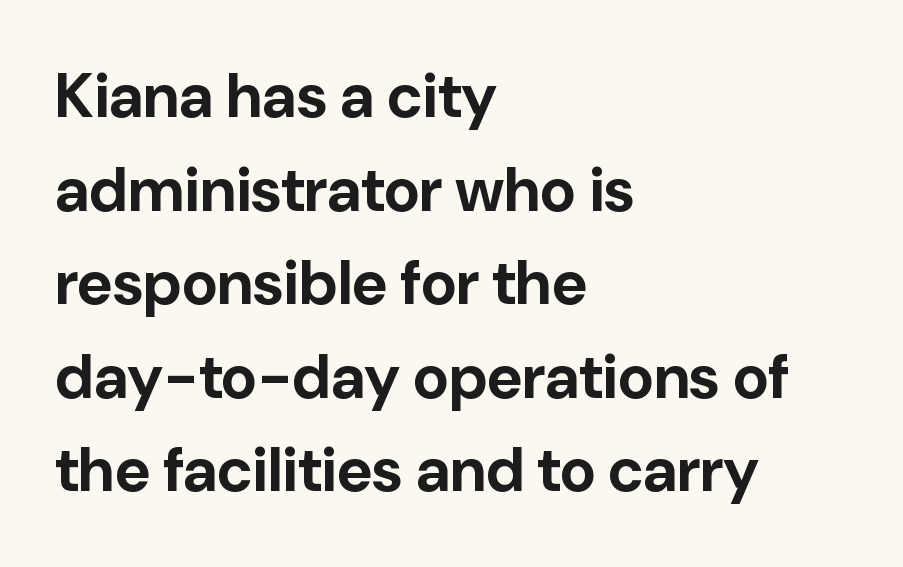
Font category for this specimen: sans-serif. The zone under the glyphs is completely vacant. Casual observation: everything's shoved over to the left. A dark, heavy texture on the line: the type is bold. What's the leading like? Ordinary, nothing unusual.
